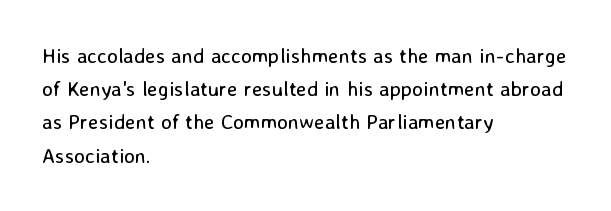
The image shows 21 px text type, upright; set left-aligned, normal line spacing (1.58x), normal letter spacing, not underlined.
